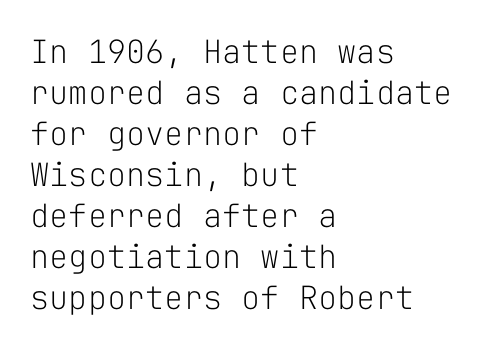
Q: Is the text bold? A: No.
Q: Is the text italic (slanted)? A: No, it is upright.
Q: Is the typeface a serif or a sans-serif typeface? A: Sans-serif.
Q: Is the text underlined? A: No.
Q: How is the paragraph aligned? A: Left-aligned.
Q: Is the spacing between letters normal or unusually wide? A: Normal.
Q: Is the spacing between lines tight, normal or loose? A: Normal.
Q: Width (condensed, normal, or wide)? A: Normal.
Q: Stroke contrast? A: Low.
Q: x-height? A: Medium.
Q: Monospaced? A: Yes.
